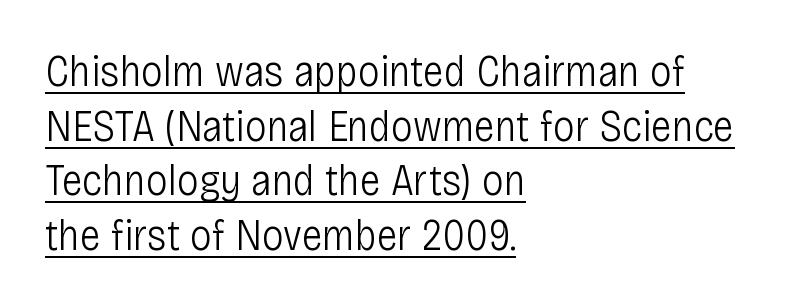
{"serif": "no", "italic": "no", "bold": "no", "weight": "light", "width": "condensed", "stroke_contrast": "low", "x_height": "large", "monospaced": "no", "underline": "yes", "align": "left", "line_spacing_ratio": 1.24, "letter_spacing": "normal", "letter_spacing_em": 0.0, "glyph_px": 44}
